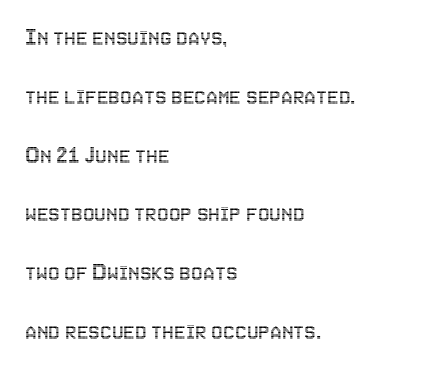
Line beginnings align vertically; line endings do not. The letters stand straight up with perfectly vertical stems. Check under the words: just untouched page. Successive baselines arrive slowly, with a big drop between each. Students, note that the glyphs here touch the page at normal intervals.
